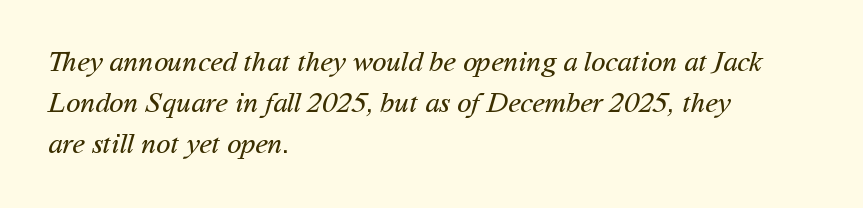
{"serif": "no", "bold": "no", "weight": "regular", "width": "normal", "stroke_contrast": "medium", "x_height": "medium", "monospaced": "no", "underline": "no", "align": "left", "line_spacing": "normal", "line_spacing_ratio": 1.41, "letter_spacing": "normal", "letter_spacing_em": 0.0, "glyph_px": 29}
